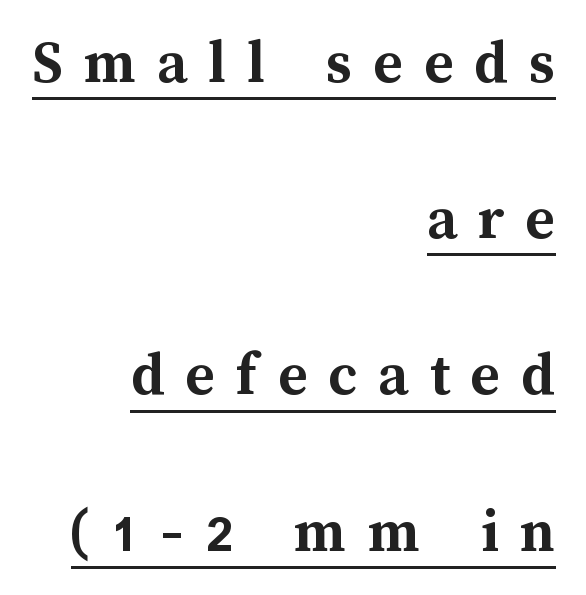
In terms of weight, the rendering is a true, heavy bold. Is this a fixed-width face? No — the glyphs have proportional, varying widths. The passage shown stacks its lines with a broad gap. Letter spacing: wide.
